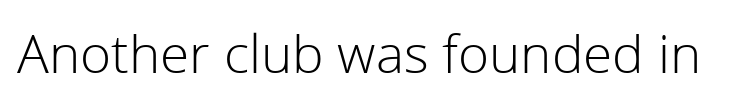
The image shows 53 px light sans-serif type, upright; set normal letter spacing, not underlined; low stroke contrast and a medium x-height.
